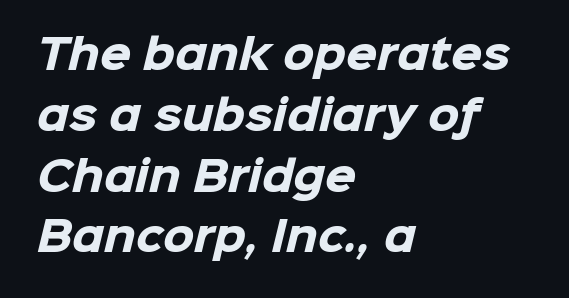
{"serif": "no", "bold": "yes", "weight": "heavy", "width": "normal", "stroke_contrast": "low", "x_height": "medium", "monospaced": "no", "underline": "no", "align": "left", "line_spacing": "normal", "line_spacing_ratio": 1.52, "letter_spacing": "normal", "letter_spacing_em": 0.0, "glyph_px": 40}
